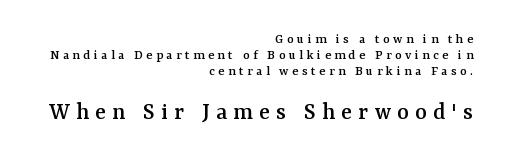
{"italic": "no", "underline": "no", "align": "right", "line_spacing": "tight", "line_spacing_ratio": 1.15, "letter_spacing": "wide", "letter_spacing_em": 0.25, "larger_block": "second", "size_ratio": 1.79, "glyph_px": 25}
